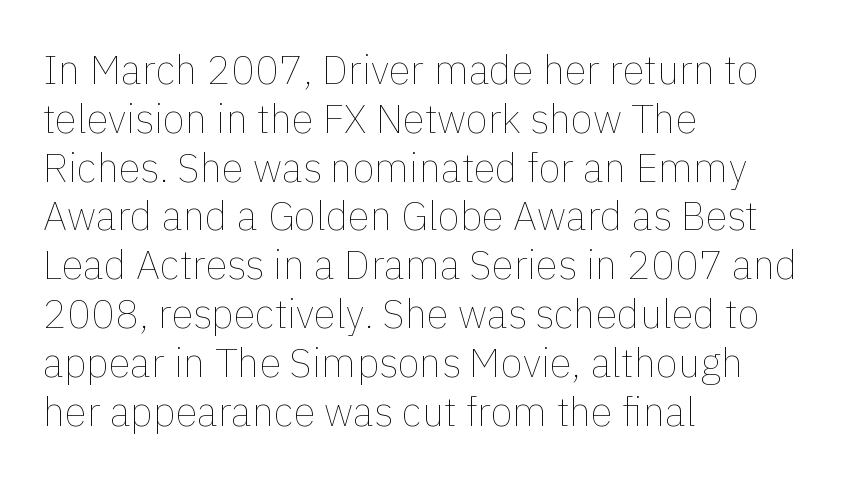
{"italic": "no", "bold": "no", "weight": "thin", "width": "normal", "x_height": "medium", "monospaced": "no", "underline": "no", "align": "left", "line_spacing_ratio": 1.22, "letter_spacing": "normal", "letter_spacing_em": 0.0, "glyph_px": 40}
